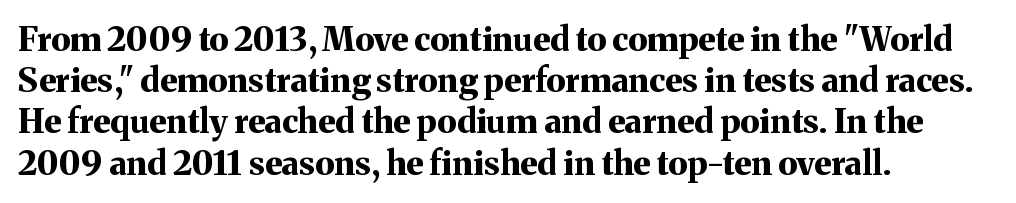
The image shows 33 px bold serif type, upright; set left-aligned, normal line spacing (1.25x), normal letter spacing, not underlined; medium stroke contrast and a medium x-height.
